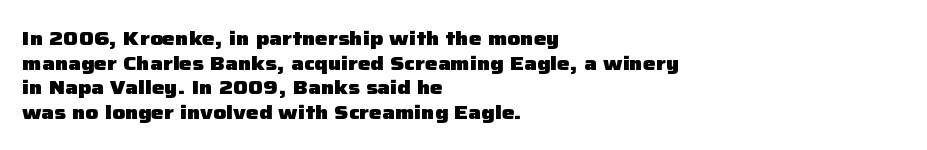
Q: Is the text bold? A: Yes.
Q: Is the text italic (slanted)? A: No, it is upright.
Q: Is the text underlined? A: No.
Q: How is the paragraph aligned? A: Left-aligned.
Q: Is the spacing between letters normal or unusually wide? A: Normal.
